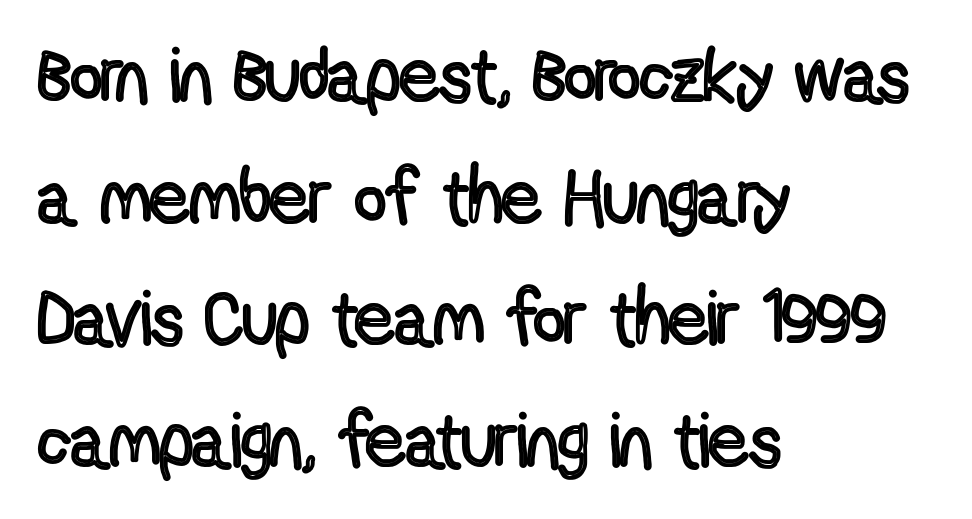
{"italic": "no", "width": "condensed", "x_height": "medium", "monospaced": "no", "underline": "no", "align": "left", "line_spacing": "normal", "line_spacing_ratio": 1.58, "letter_spacing": "normal", "letter_spacing_em": 0.0, "glyph_px": 77}
